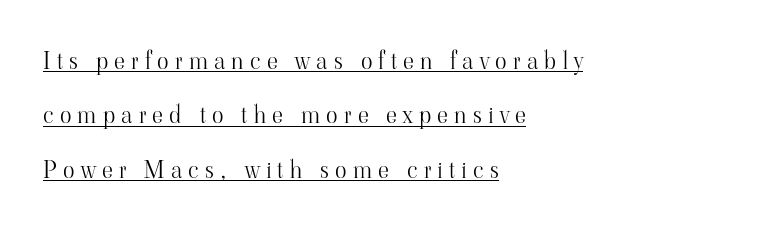
The image shows 24 px text type, upright; set left-aligned, loose line spacing (2.27x), unusually wide letter spacing (+0.26 em), underlined.
